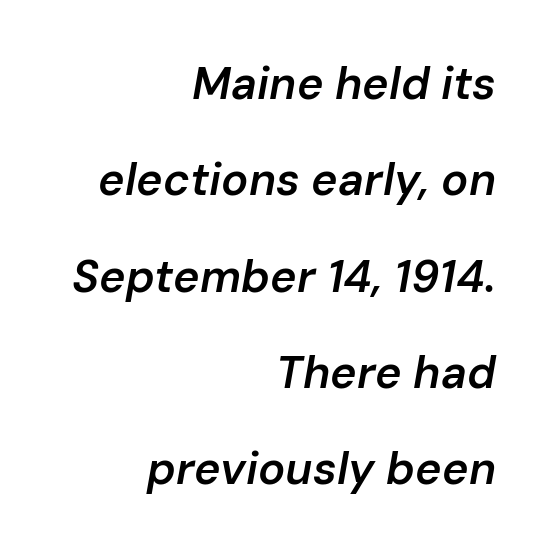
Default kerning and tracking; the words read as compact shapes. The baseline area is clear. I'd describe the lettering as semibold — firm but not a full bold. In CSS terms this would be text-align: right. The letters advance in unequal steps, a hallmark of proportional type. Compared with ordinary roman type, these characters are visibly tilted.
